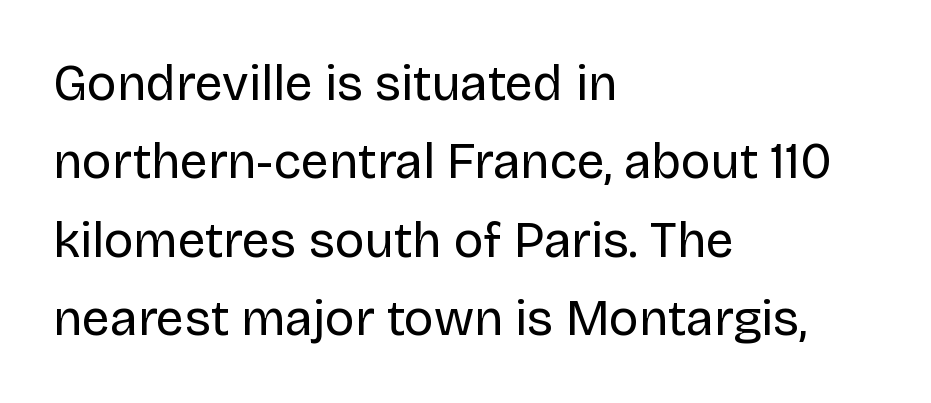
{"serif": "no", "italic": "no", "bold": "no", "weight": "regular", "width": "normal", "stroke_contrast": "low", "x_height": "large", "monospaced": "no", "underline": "no", "align": "left", "line_spacing": "normal", "line_spacing_ratio": 1.57, "letter_spacing": "normal", "letter_spacing_em": 0.0, "glyph_px": 50}
